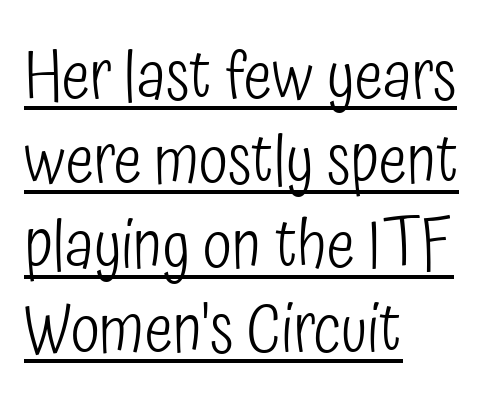
Q: Is the text bold? A: No.
Q: Is the text italic (slanted)? A: No, it is upright.
Q: Is the typeface a serif or a sans-serif typeface? A: Sans-serif.
Q: Is the text underlined? A: Yes.
Q: How is the paragraph aligned? A: Left-aligned.
Q: Is the spacing between letters normal or unusually wide? A: Normal.
Q: Is the spacing between lines tight, normal or loose? A: Normal.
Q: Width (condensed, normal, or wide)? A: Condensed.
Q: Stroke contrast? A: Low.
Q: x-height? A: Medium.
Q: Monospaced? A: No.
